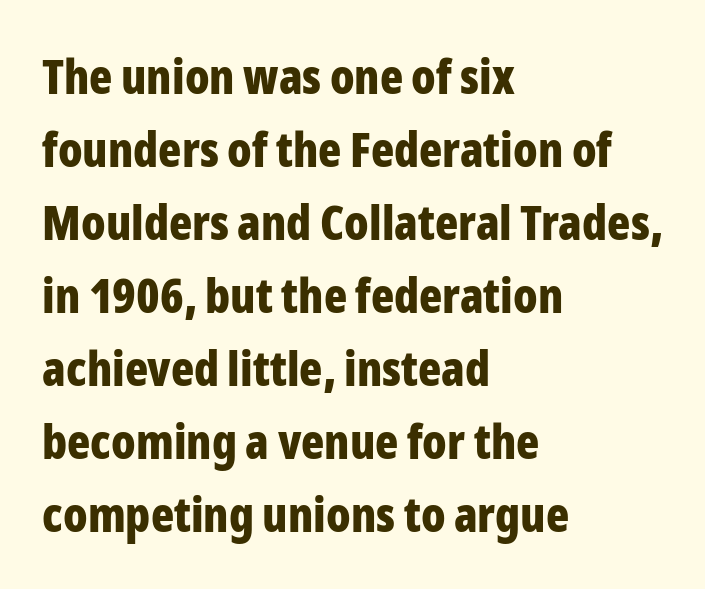
The designer left line spacing at the default. Looks like regular typesetting: each glyph gets only the width it needs. On the weight axis this lands at bold, roughly 700. The letterforms sit shoulder to shoulder at normal distance. When letters stand straight like this, we call the style roman or upright. The typesetter chose a ragged-right arrangement here.
